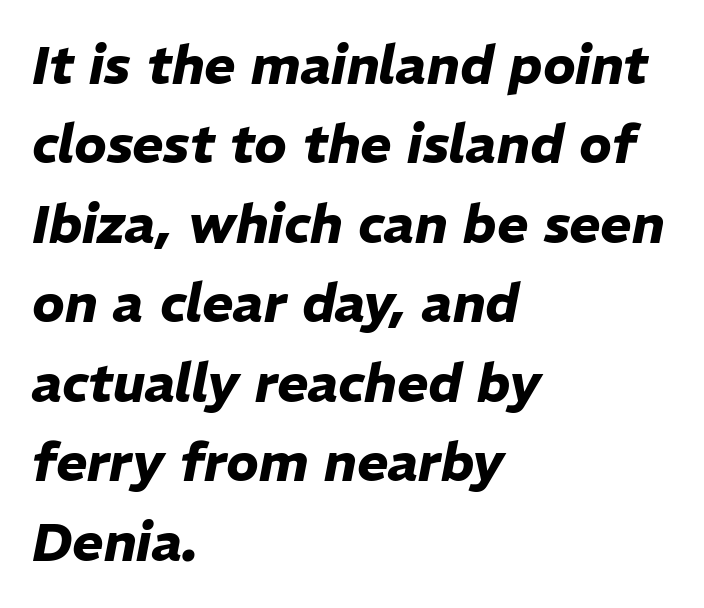
Q: Is the text bold? A: Yes.
Q: Is the text italic (slanted)? A: Yes, it leans right by about 11 degrees.
Q: Is the text underlined? A: No.
Q: How is the paragraph aligned? A: Left-aligned.
Q: Is the spacing between letters normal or unusually wide? A: Normal.
Q: Is the spacing between lines tight, normal or loose? A: Normal.
Q: Width (condensed, normal, or wide)? A: Normal.
Q: Stroke contrast? A: Low.
Q: x-height? A: Medium.
Q: Monospaced? A: No.
